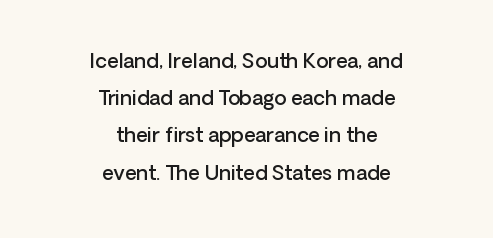
Q: Is the text bold? A: Semi-bold.
Q: Is the text italic (slanted)? A: No, it is upright.
Q: Is the text underlined? A: No.
Q: How is the paragraph aligned? A: Centered.
Q: Is the spacing between letters normal or unusually wide? A: Normal.
